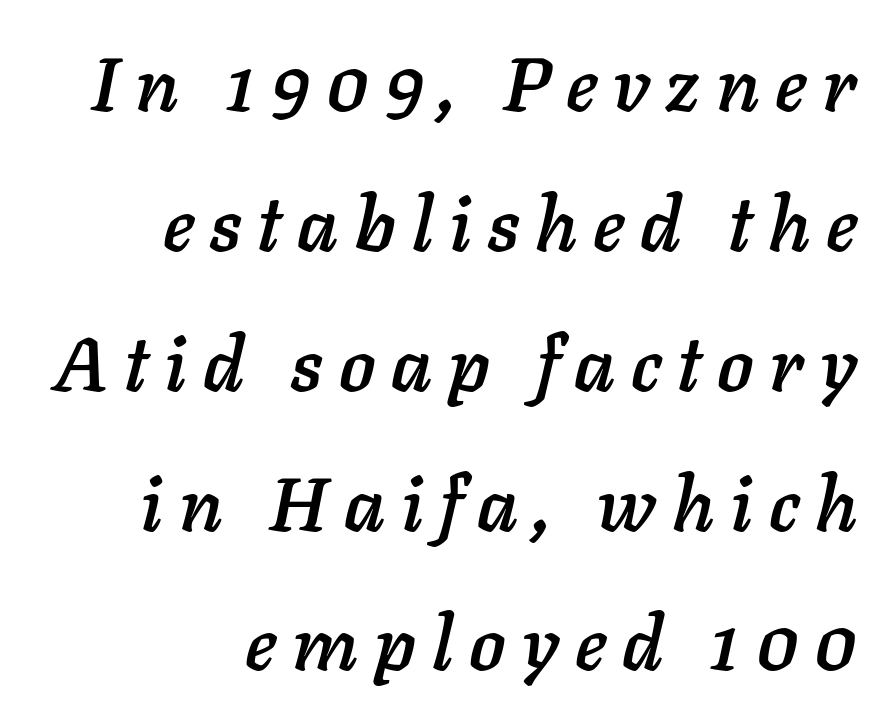
The image shows 76 px text type, italic (leaning right); set right-aligned, line spacing 1.84x, unusually wide letter spacing (+0.21 em), not underlined; low stroke contrast and a medium x-height.
